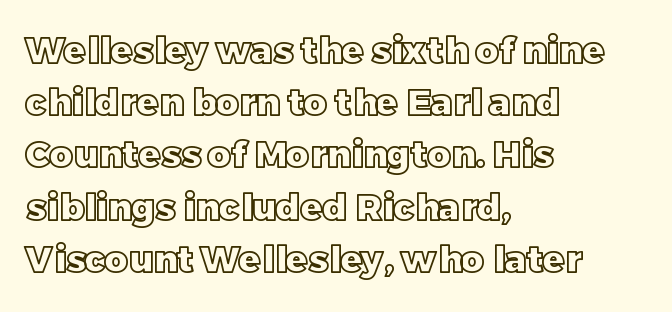
Q: Is the text italic (slanted)? A: No, it is upright.
Q: Is the text underlined? A: No.
Q: How is the paragraph aligned? A: Left-aligned.
Q: Is the spacing between letters normal or unusually wide? A: Normal.
Q: Is the spacing between lines tight, normal or loose? A: Normal.
Q: Width (condensed, normal, or wide)? A: Normal.
Q: x-height? A: Large.
Q: Monospaced? A: No.
